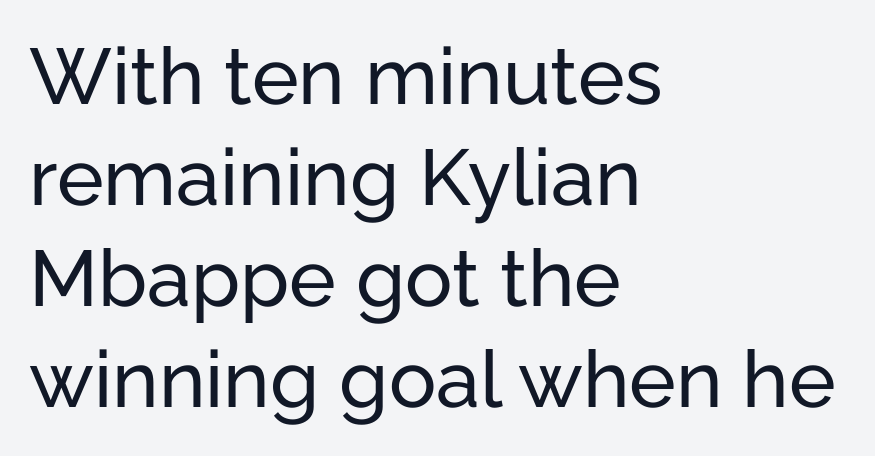
Q: Is the text italic (slanted)? A: No, it is upright.
Q: Is the typeface a serif or a sans-serif typeface? A: Sans-serif.
Q: Is the text underlined? A: No.
Q: How is the paragraph aligned? A: Left-aligned.
Q: Is the spacing between letters normal or unusually wide? A: Normal.
Q: Is the spacing between lines tight, normal or loose? A: Normal.
Q: Width (condensed, normal, or wide)? A: Normal.
Q: Stroke contrast? A: Low.
Q: x-height? A: Medium.
Q: Monospaced? A: No.
